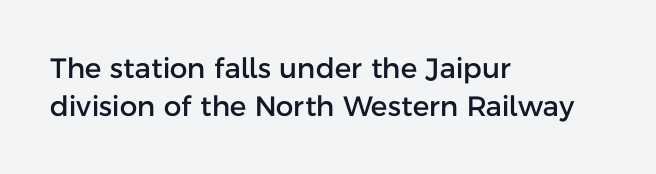
Q: Is the text italic (slanted)? A: No, it is upright.
Q: Is the typeface a serif or a sans-serif typeface? A: Sans-serif.
Q: Is the text underlined? A: No.
Q: How is the paragraph aligned? A: Left-aligned.
Q: Is the spacing between letters normal or unusually wide? A: Normal.
Q: Is the spacing between lines tight, normal or loose? A: Normal.
Q: Width (condensed, normal, or wide)? A: Normal.
Q: Stroke contrast? A: Low.
Q: x-height? A: Medium.
Q: Monospaced? A: No.
